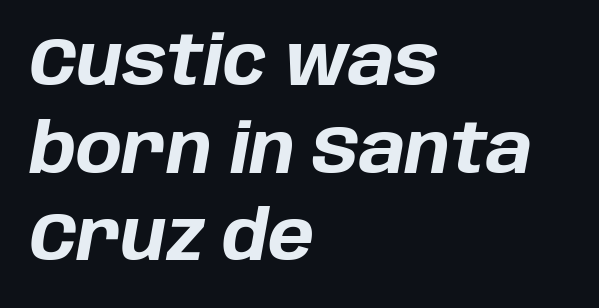
In terms of letterspacing, this is plain default setting. Type without underlining. In terms of posture, this sample is oblique. These lines are rendered in a variable-pitch font. The font is running at its bold setting. The block of text has a typical density, with ordinary space between rows.
